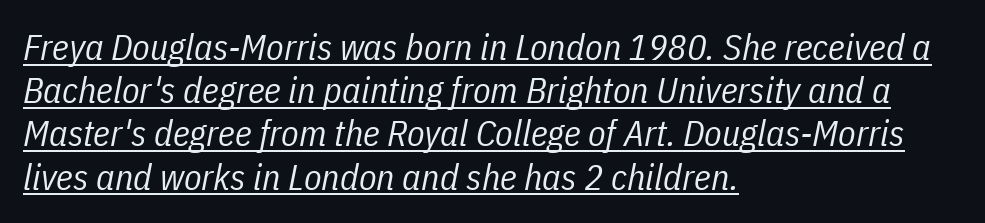
{"italic": "yes", "lean": "right", "slant_degrees": 11, "bold": "no", "weight": "regular", "width": "condensed", "stroke_contrast": "low", "x_height": "medium", "monospaced": "no", "underline": "yes", "align": "left", "line_spacing_ratio": 1.2, "letter_spacing": "normal", "letter_spacing_em": 0.0, "glyph_px": 36}
